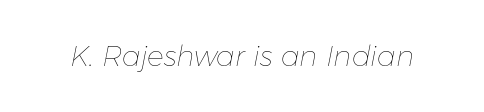
{"italic": "yes", "lean": "right", "slant_degrees": 11, "bold": "no", "weight": "thin", "width": "normal", "stroke_contrast": "low", "x_height": "medium", "monospaced": "no", "underline": "no", "letter_spacing": "normal", "letter_spacing_em": 0.0, "glyph_px": 28}
